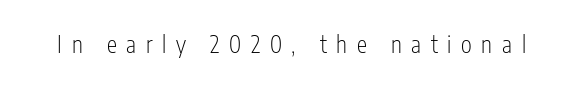
No word sits above an underline. No letter is thick-stroked: the sample isn't bold. The rendering inserts visible extra space after every character. A typesetter would mark this as roman, not italic.
